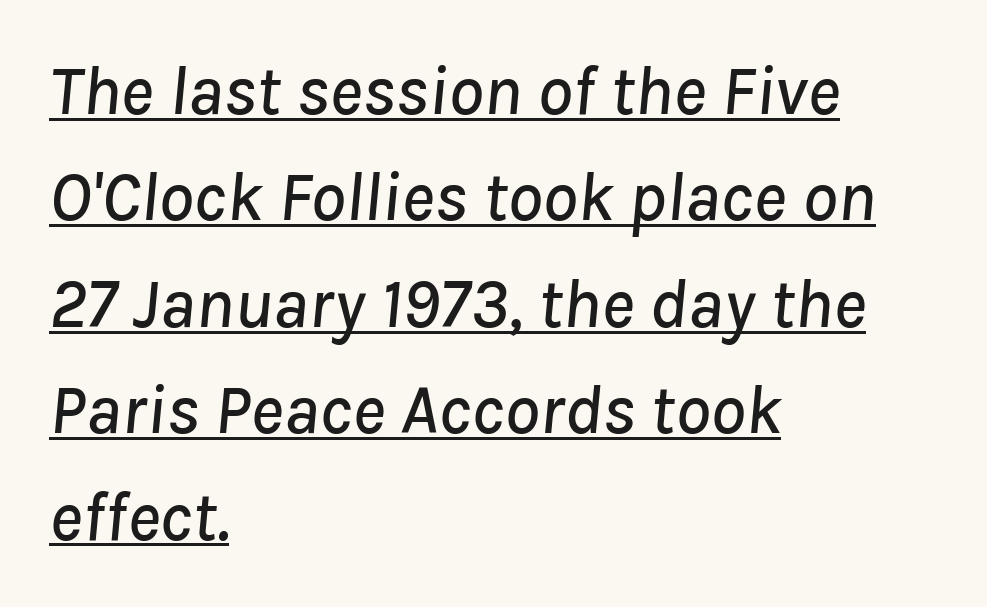
The image shows 70 px text type, italic (leaning right); set left-aligned, normal line spacing (1.52x), normal letter spacing, underlined; low stroke contrast and a medium x-height.
